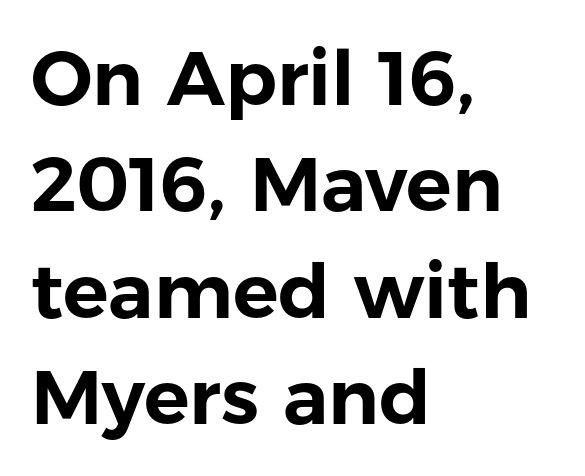
The image shows 76 px sans-serif type, upright; set left-aligned, normal line spacing (1.4x), normal letter spacing, not underlined; low stroke contrast and a medium x-height.
